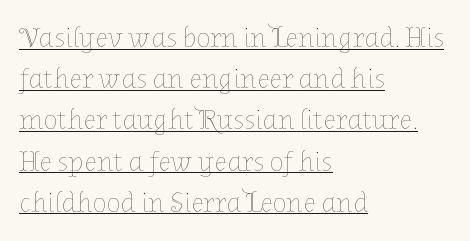
The leading is moderate, giving the passage an even texture. The lettering holds an erect, upright posture throughout. Letters have the restrained weight of plain body copy at most. Caption: lettering with a line underneath. Do the characters align in a grid? No, the font is proportional. These lines keep a tight, regular rhythm from letter to letter.
